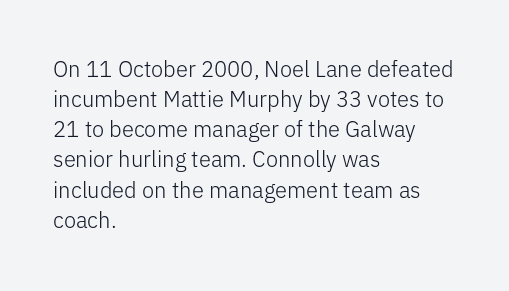
The image shows 22 px text type, upright; set left-aligned, normal line spacing (1.37x), normal letter spacing, not underlined.
